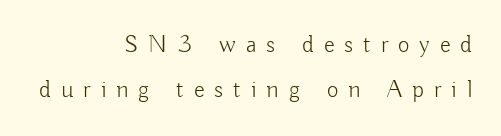
Q: Is the text bold? A: No.
Q: Is the text italic (slanted)? A: No, it is upright.
Q: Is the text underlined? A: No.
Q: How is the paragraph aligned? A: Right-aligned.
Q: Is the spacing between letters normal or unusually wide? A: Unusually wide.
